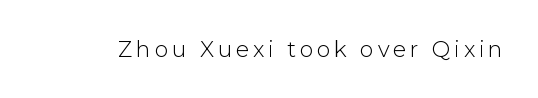
Q: Is the text bold? A: No.
Q: Is the text italic (slanted)? A: No, it is upright.
Q: Is the text underlined? A: No.
